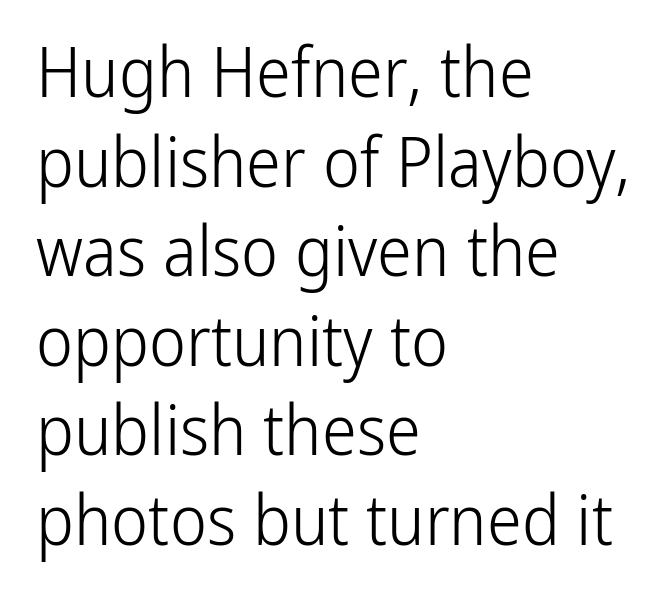
Q: Is the text bold? A: No.
Q: Is the text italic (slanted)? A: No, it is upright.
Q: Is the typeface a serif or a sans-serif typeface? A: Sans-serif.
Q: Is the text underlined? A: No.
Q: How is the paragraph aligned? A: Left-aligned.
Q: Is the spacing between letters normal or unusually wide? A: Normal.
Q: Is the spacing between lines tight, normal or loose? A: Normal.
Q: Width (condensed, normal, or wide)? A: Condensed.
Q: Stroke contrast? A: Low.
Q: x-height? A: Medium.
Q: Monospaced? A: No.
